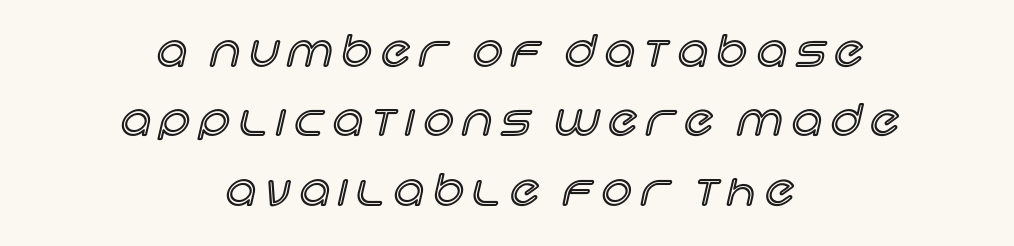
The image shows 42 px text type; set centered, normal line spacing (1.65x), unusually wide letter spacing (+0.22 em), not underlined; a large x-height.
